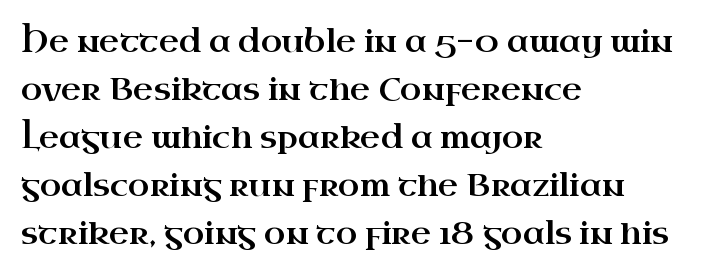
The image shows 31 px wide serif type, upright; set left-aligned, normal line spacing (1.55x), normal letter spacing, not underlined; high stroke contrast and a small x-height.
